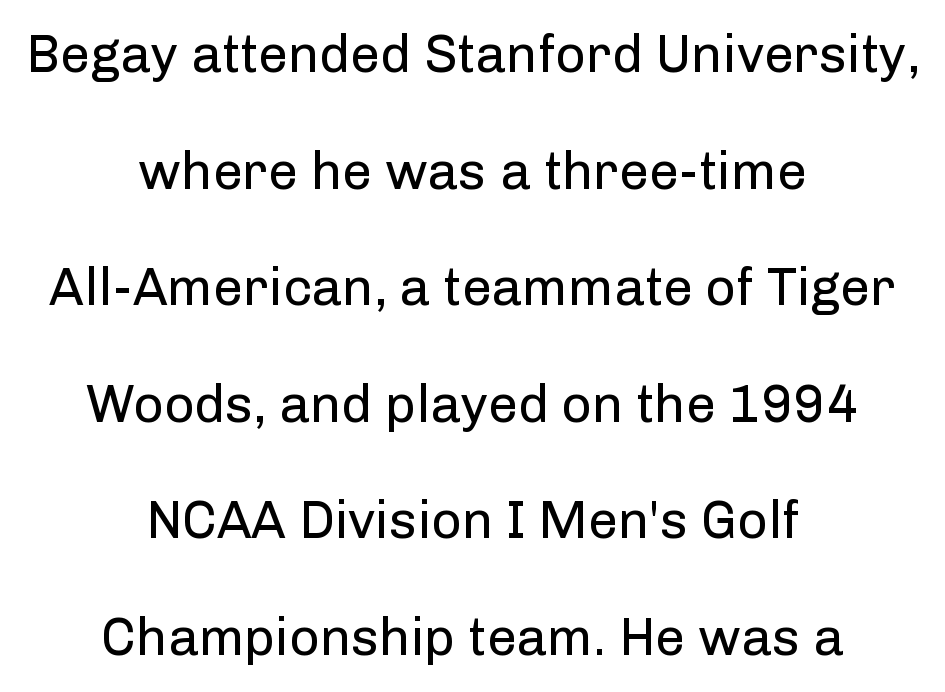
The horizontal fit of the characters is conventional and even. The space directly below the letters is spotless. No heavy texture on the line: the type isn't bold. Alignment: centered.
